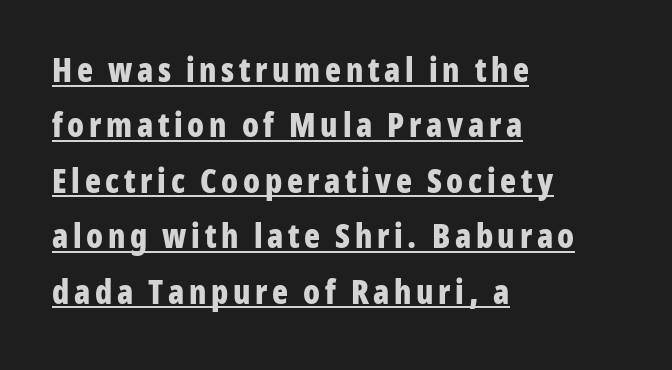
{"serif": "no", "italic": "no", "bold": "yes", "weight": "bold", "width": "condensed", "stroke_contrast": "low", "x_height": "medium", "monospaced": "no", "underline": "yes", "align": "left", "line_spacing": "normal", "line_spacing_ratio": 1.68, "glyph_px": 33}
